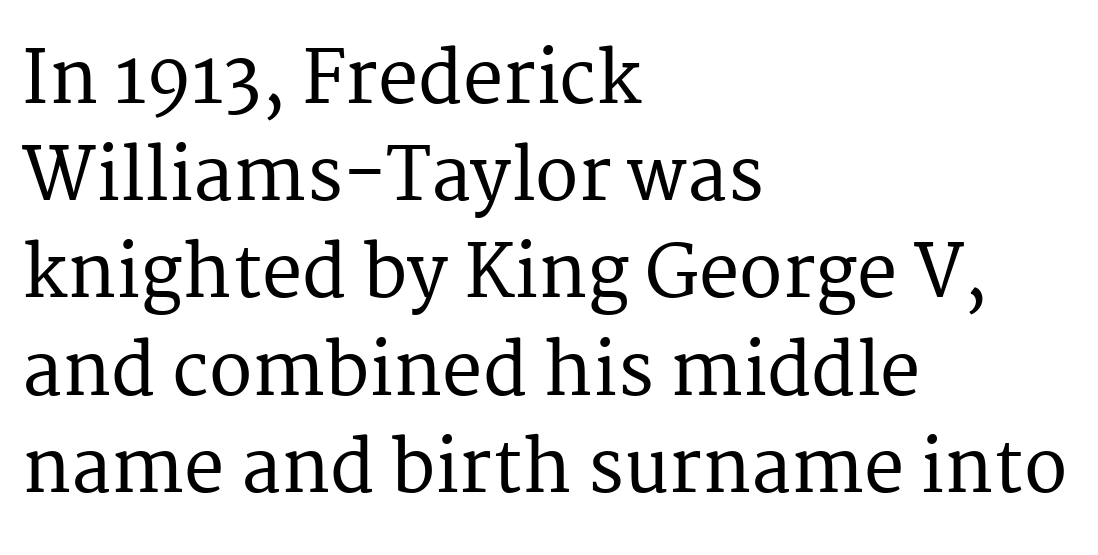
The image shows 72 px serif type, upright; set left-aligned, normal line spacing (1.35x), normal letter spacing, not underlined; medium stroke contrast and a medium x-height.
